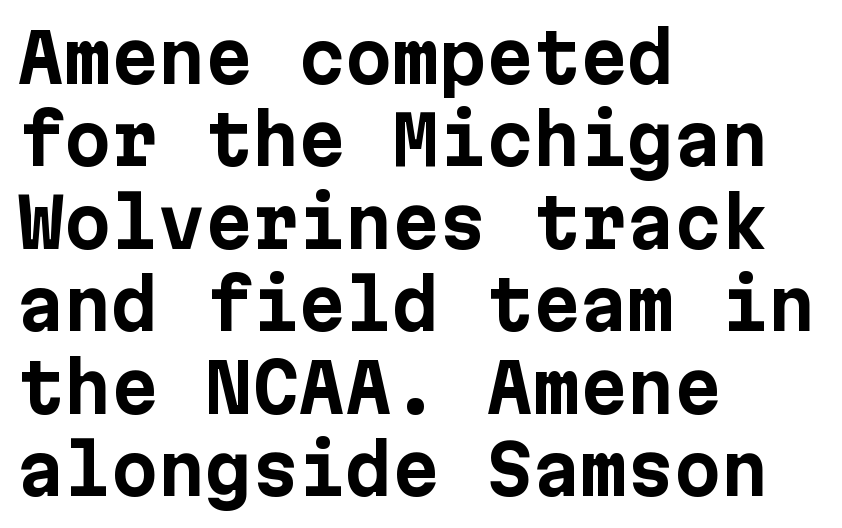
{"serif": "no", "italic": "no", "bold": "yes", "weight": "bold", "width": "normal", "stroke_contrast": "low", "x_height": "medium", "underline": "no", "align": "left", "line_spacing_ratio": 1.23, "letter_spacing": "normal", "letter_spacing_em": 0.0, "glyph_px": 67}
